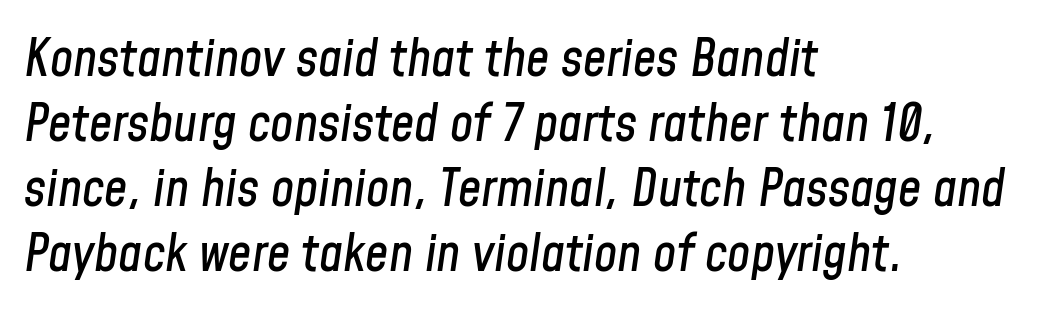
Honestly, the letter spacing is just normal — you wouldn't notice it. Designer's note — italics engaged. Think of a printed novel: that variable character pitch is what you see here. Students, observe: this is what conventionally led text looks like. Line beginnings align vertically; line endings do not. Descenders hang freely into open space.
